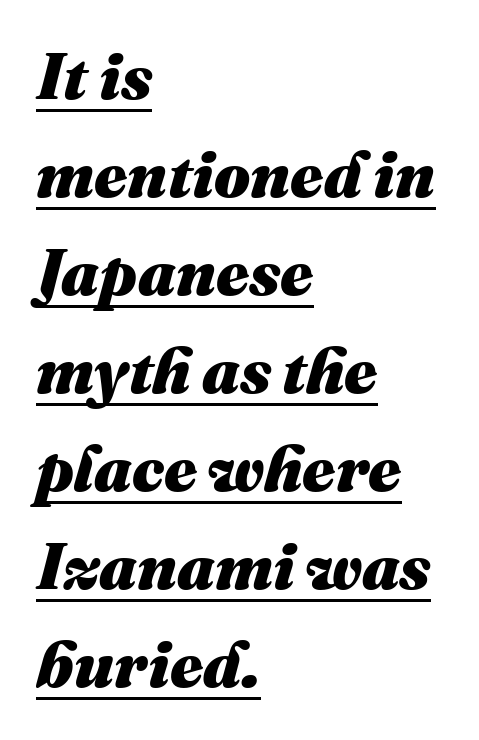
Q: Is the text bold? A: Yes.
Q: Is the text italic (slanted)? A: Yes, it leans right by about 16 degrees.
Q: Is the text underlined? A: Yes.
Q: How is the paragraph aligned? A: Left-aligned.
Q: Is the spacing between letters normal or unusually wide? A: Normal.
Q: Is the spacing between lines tight, normal or loose? A: Normal.
Q: Width (condensed, normal, or wide)? A: Normal.
Q: Stroke contrast? A: Medium.
Q: x-height? A: Medium.
Q: Monospaced? A: No.
